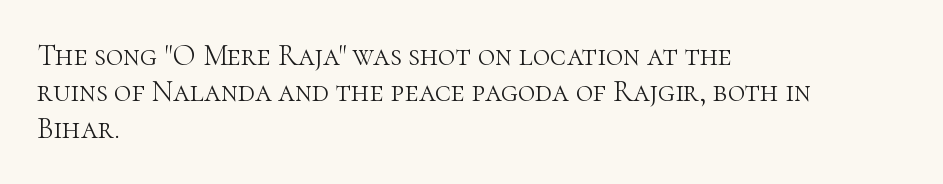
Caption: face not bold, strokes unweighted. Do the characters align in a grid? No, the font is proportional. You could call the tracking neutral — neither tight nor loose. The rendering anchors every line to the left-hand side. Unlike italic type, these characters show no tilt at all.
